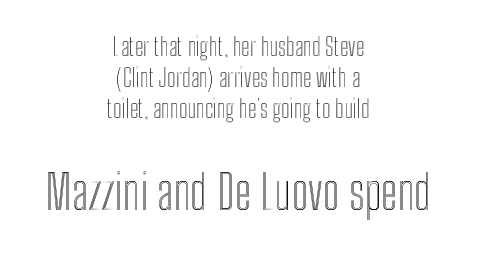
Q: Is the text italic (slanted)? A: No, it is upright.
Q: Is the text underlined? A: No.
Q: How is the paragraph aligned? A: Centered.
Q: Is the spacing between letters normal or unusually wide? A: Normal.
Q: Is the spacing between lines tight, normal or loose? A: Normal.
Q: Which block of text is set in a larger size, the first (top) or the second (bottom)? A: The second (bottom) one.
Q: Width (condensed, normal, or wide)? A: Condensed.
Q: x-height? A: Medium.
Q: Monospaced? A: No.
